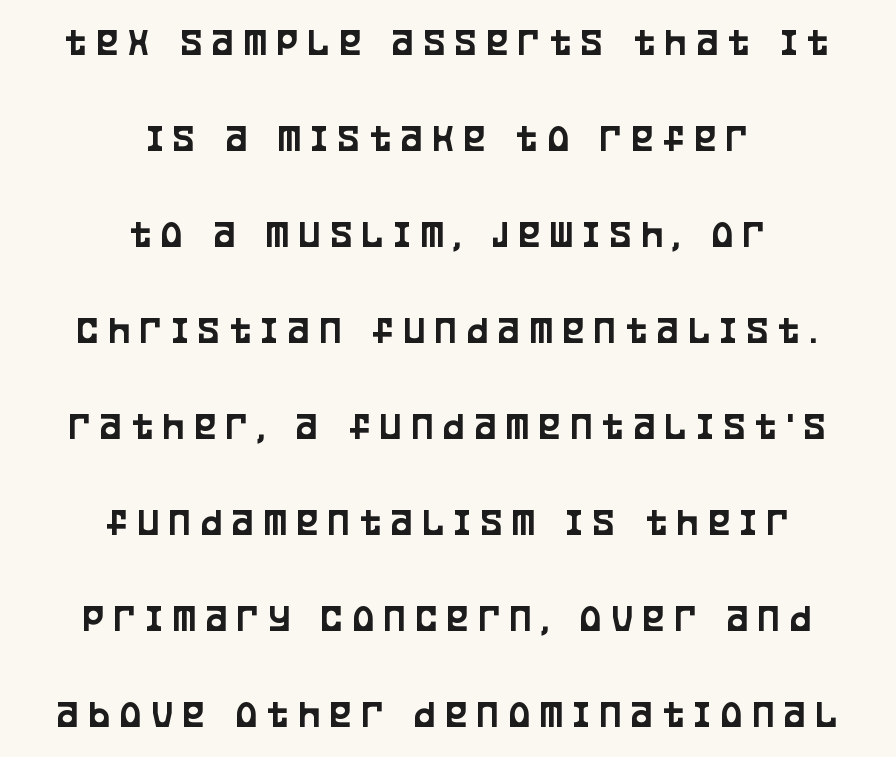
The image shows 40 px condensed sans-serif type, upright; set centered, loose line spacing (2.4x), unusually wide letter spacing (+0.26 em), not underlined; low stroke contrast and a large x-height.
